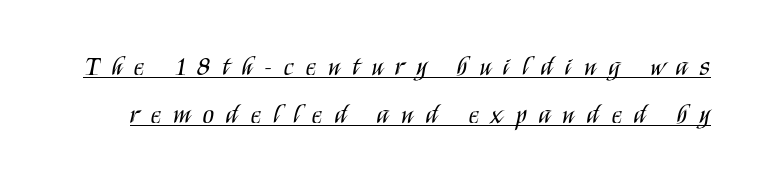
Q: Is the text bold? A: No.
Q: Is the text italic (slanted)? A: Yes.
Q: Is the text underlined? A: Yes.
Q: Is the spacing between letters normal or unusually wide? A: Unusually wide.
